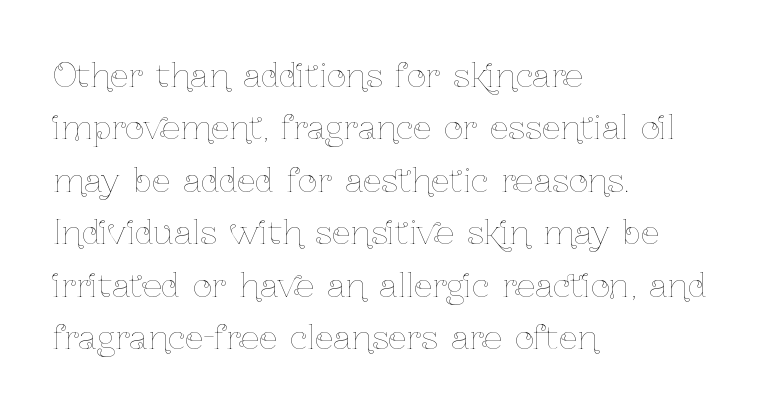
The image shows 33 px thin, condensed type, upright; set left-aligned, normal line spacing (1.59x), normal letter spacing, not underlined; low stroke contrast and a medium x-height.
